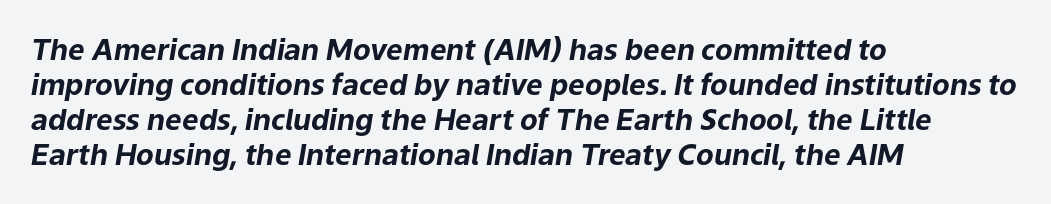
Q: Is the text bold? A: Yes.
Q: Is the text italic (slanted)? A: Yes, it leans right by about 9 degrees.
Q: Is the text underlined? A: No.
Q: How is the paragraph aligned? A: Left-aligned.
Q: Is the spacing between letters normal or unusually wide? A: Normal.
Q: Width (condensed, normal, or wide)? A: Normal.
Q: Stroke contrast? A: Low.
Q: x-height? A: Medium.
Q: Monospaced? A: No.
